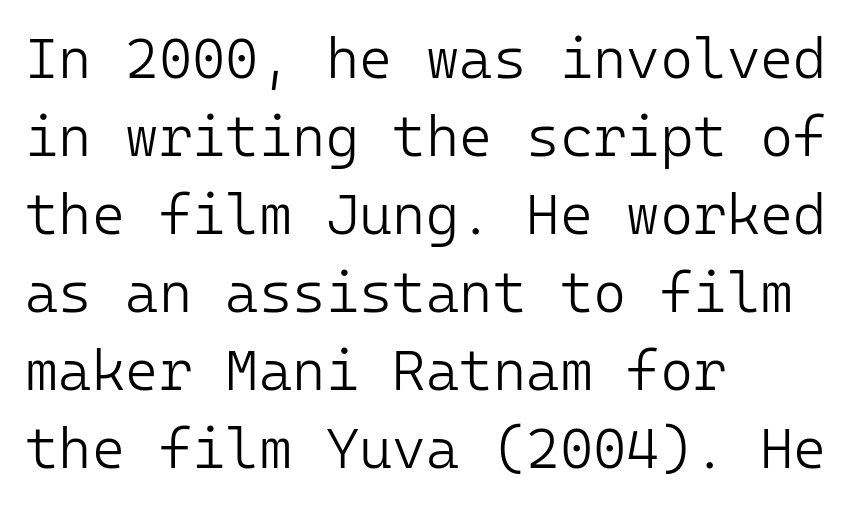
Q: Is the text bold? A: No.
Q: Is the text italic (slanted)? A: No, it is upright.
Q: Is the typeface a serif or a sans-serif typeface? A: Sans-serif.
Q: Is the text underlined? A: No.
Q: How is the paragraph aligned? A: Left-aligned.
Q: Is the spacing between letters normal or unusually wide? A: Normal.
Q: Is the spacing between lines tight, normal or loose? A: Normal.
Q: Width (condensed, normal, or wide)? A: Normal.
Q: Stroke contrast? A: Low.
Q: x-height? A: Medium.
Q: Monospaced? A: Yes.
